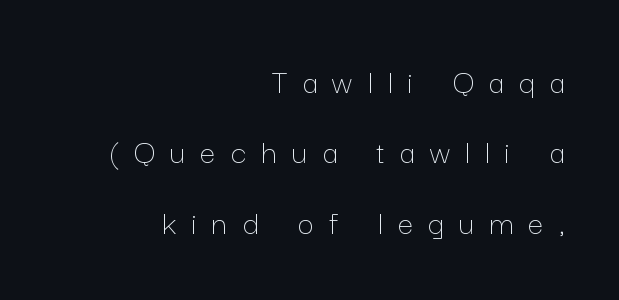
{"italic": "no", "bold": "no", "weight": "thin", "width": "normal", "stroke_contrast": "low", "x_height": "medium", "monospaced": "no", "underline": "no", "align": "right", "line_spacing": "loose", "line_spacing_ratio": 2.01, "letter_spacing": "wide", "letter_spacing_em": 0.44, "glyph_px": 35}
